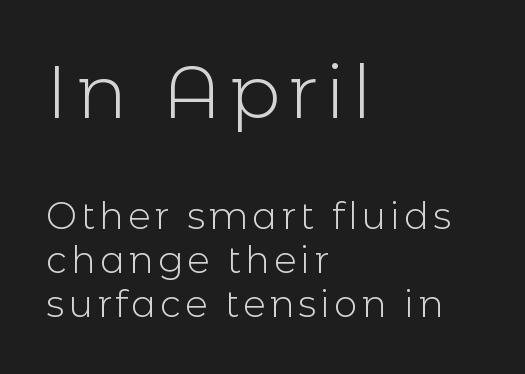
Q: Is the text bold? A: No.
Q: Is the text italic (slanted)? A: No, it is upright.
Q: Is the typeface a serif or a sans-serif typeface? A: Sans-serif.
Q: Is the text underlined? A: No.
Q: How is the paragraph aligned? A: Left-aligned.
Q: Which block of text is set in a larger size, the first (top) or the second (bottom)? A: The first (top) one.
Q: Width (condensed, normal, or wide)? A: Normal.
Q: x-height? A: Medium.
Q: Monospaced? A: No.
